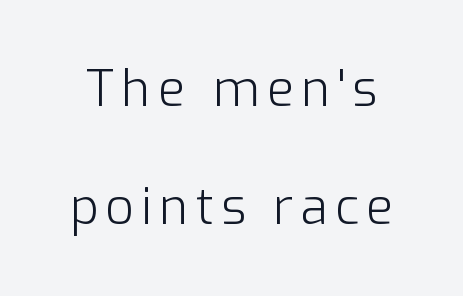
A typesetter would mark this as roman, not italic. Quick note: underline off. The rendering uses natural spacing where letterforms have individual widths. Summary of vertical rhythm: relaxed, with wide interline spacing. A light-to-regular cut is what we see here. The letters carry no serifs — their stems end cleanly without finishing strokes.
